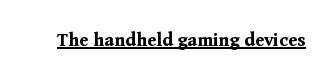
Weight: bold. Is the letter spacing exaggerated? No — it looks like the ordinary default. In designer terms, the underline attribute is active on this setting. A roman cut, with each character standing at attention.
